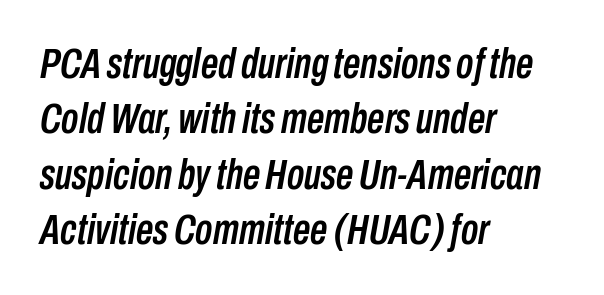
The compositor pushed each line to the left boundary. In terms of leading, this rendering sits right in the middle. The zone under the glyphs is completely vacant. Varying glyph widths throughout — classic text-font behaviour. The rendering keeps characters at their native spacing.
